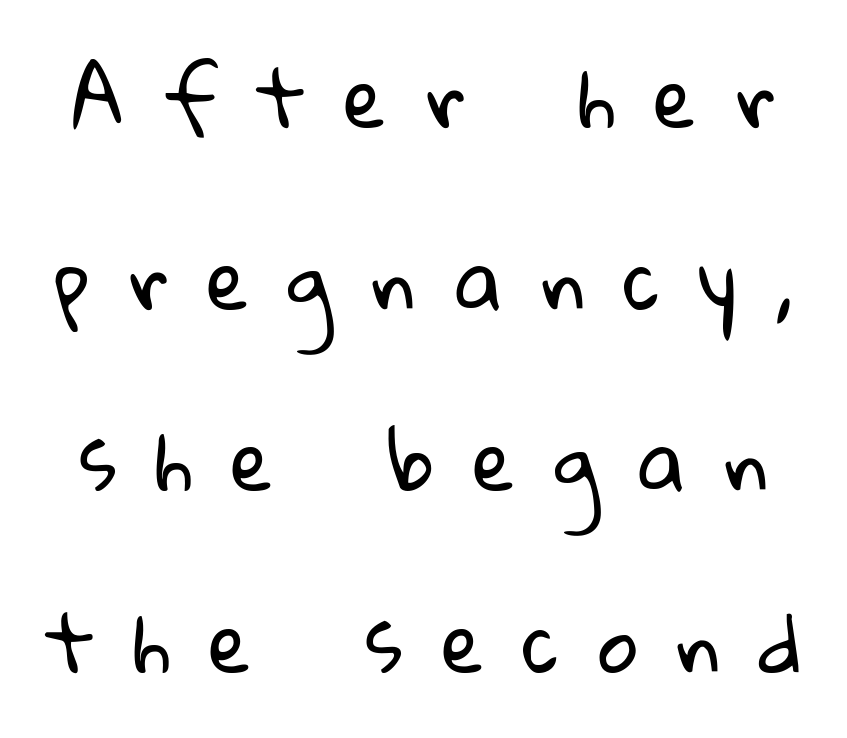
Q: Is the text bold? A: No.
Q: Is the typeface a serif or a sans-serif typeface? A: Sans-serif.
Q: Is the text underlined? A: No.
Q: Is the spacing between letters normal or unusually wide? A: Unusually wide.
Q: Is the spacing between lines tight, normal or loose? A: Loose.
Q: Width (condensed, normal, or wide)? A: Normal.
Q: Stroke contrast? A: Low.
Q: x-height? A: Medium.
Q: Monospaced? A: No.
